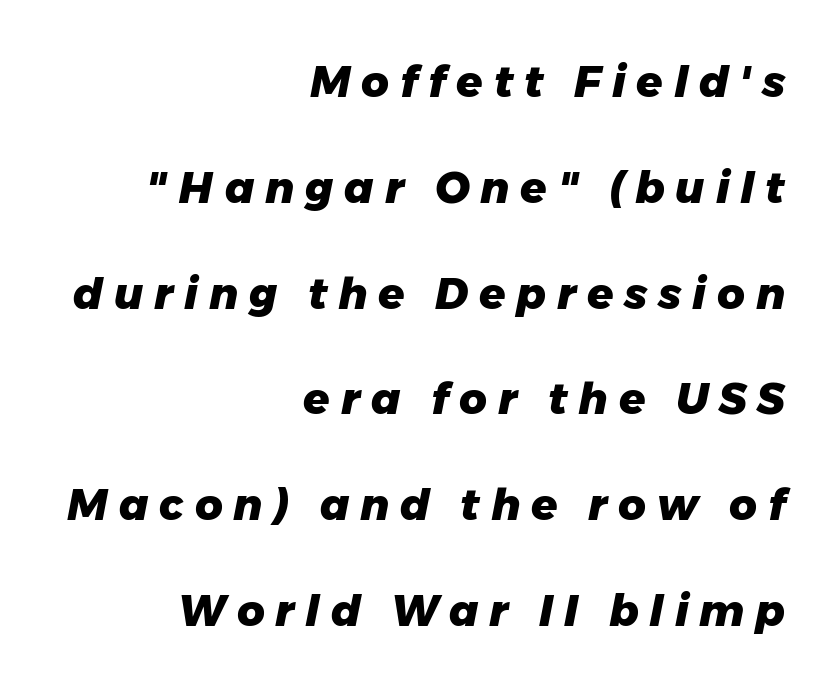
The image shows 43 px heavy type, italic (leaning right); set right-aligned, loose line spacing (2.46x), unusually wide letter spacing (+0.25 em), not underlined; low stroke contrast and a medium x-height.
